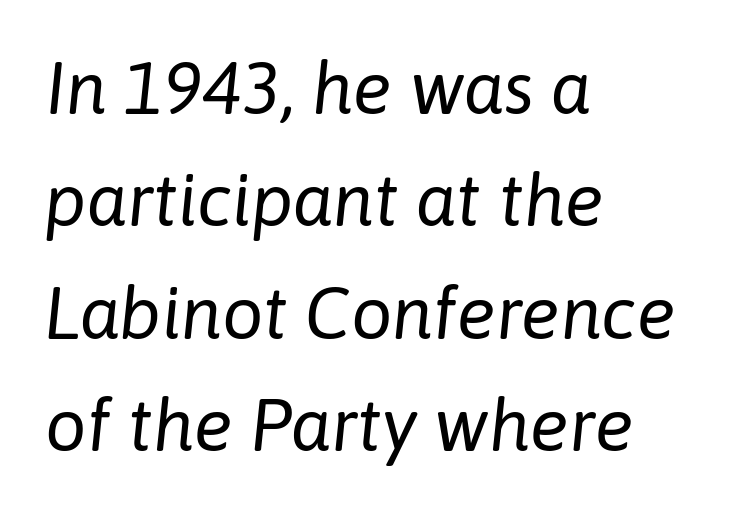
{"italic": "yes", "lean": "right", "slant_degrees": 6, "bold": "no", "weight": "regular", "width": "normal", "stroke_contrast": "low", "x_height": "medium", "monospaced": "no", "underline": "no", "align": "left", "line_spacing": "normal", "line_spacing_ratio": 1.54, "letter_spacing": "normal", "letter_spacing_em": 0.0, "glyph_px": 73}
